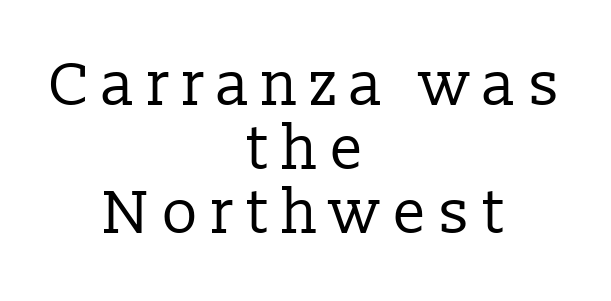
The image shows 61 px regular-weight serif type, upright; set centered, tight line spacing (1.05x), not underlined; low stroke contrast and a medium x-height.
